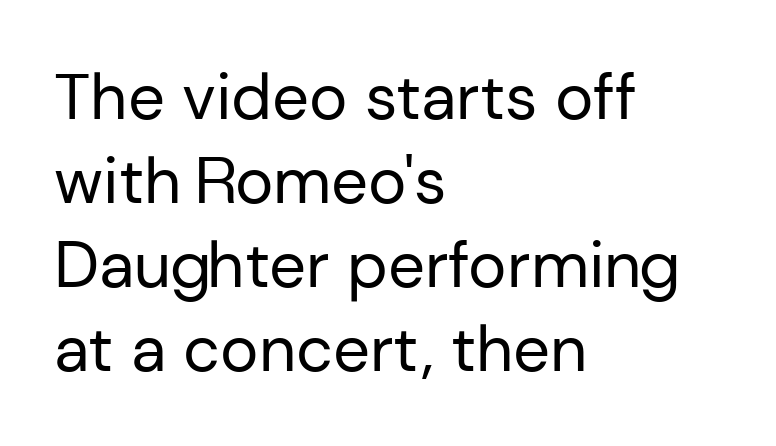
{"serif": "no", "italic": "no", "bold": "no", "weight": "regular", "width": "normal", "stroke_contrast": "low", "x_height": "medium", "monospaced": "no", "underline": "no", "align": "left", "line_spacing": "normal", "line_spacing_ratio": 1.29, "letter_spacing": "normal", "letter_spacing_em": 0.0, "glyph_px": 65}
